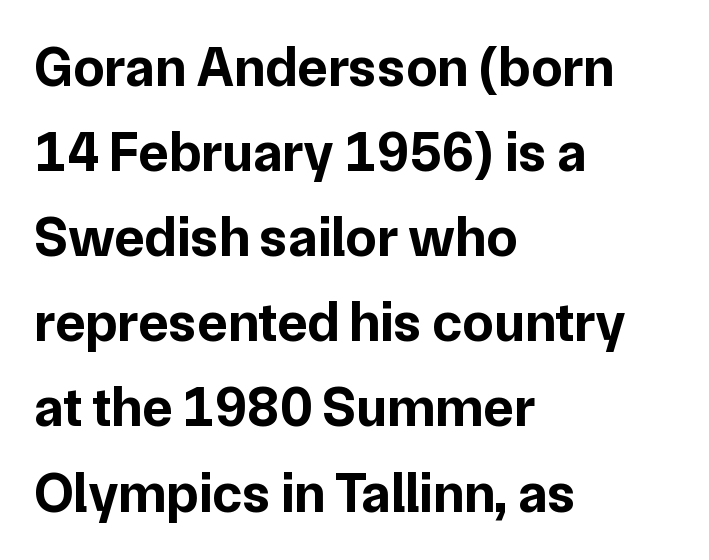
Q: Is the text bold? A: Yes.
Q: Is the text italic (slanted)? A: No, it is upright.
Q: Is the typeface a serif or a sans-serif typeface? A: Sans-serif.
Q: Is the text underlined? A: No.
Q: How is the paragraph aligned? A: Left-aligned.
Q: Is the spacing between letters normal or unusually wide? A: Normal.
Q: Is the spacing between lines tight, normal or loose? A: Normal.
Q: Width (condensed, normal, or wide)? A: Normal.
Q: Stroke contrast? A: Low.
Q: x-height? A: Medium.
Q: Monospaced? A: No.
